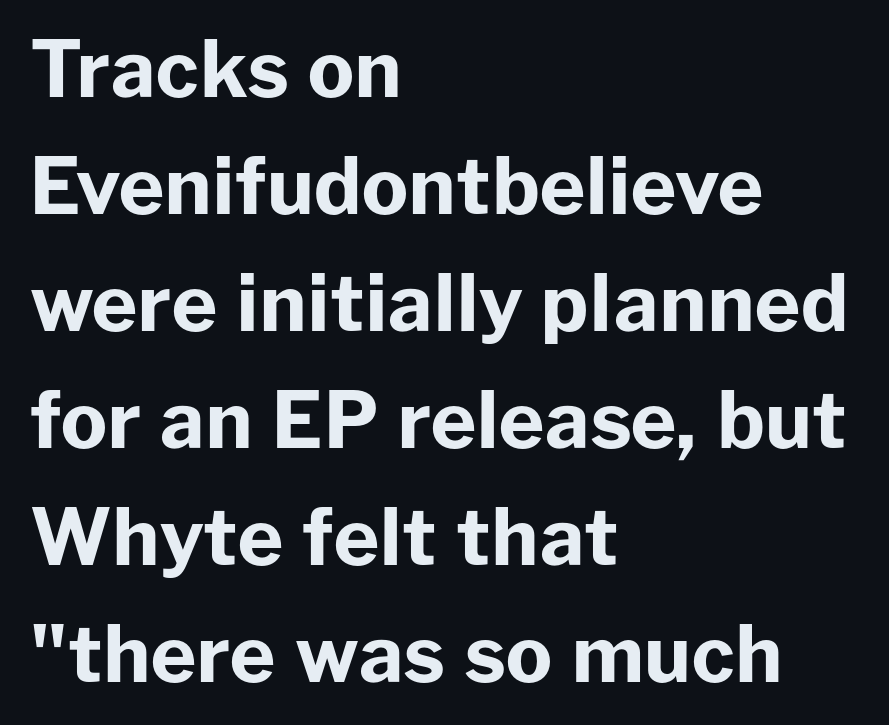
{"serif": "no", "italic": "no", "bold": "yes", "weight": "bold", "width": "normal", "stroke_contrast": "low", "x_height": "medium", "monospaced": "no", "underline": "no", "align": "left", "line_spacing": "normal", "line_spacing_ratio": 1.5, "letter_spacing": "normal", "letter_spacing_em": 0.0, "glyph_px": 78}
